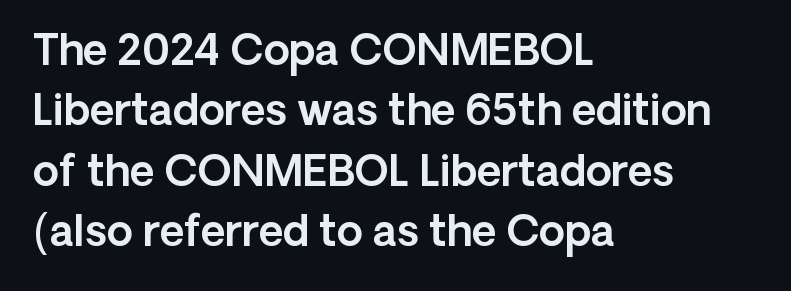
{"serif": "no", "italic": "no", "width": "normal", "x_height": "medium", "monospaced": "no", "underline": "no", "align": "left", "line_spacing": "normal", "line_spacing_ratio": 1.44, "letter_spacing": "normal", "letter_spacing_em": 0.0, "glyph_px": 42}
